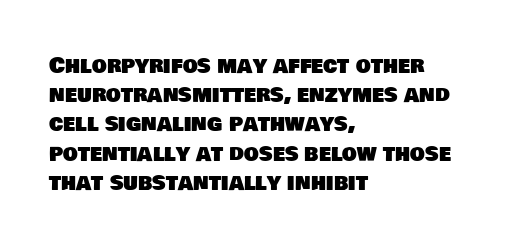
{"underline": "no", "align": "left", "line_spacing": "normal", "line_spacing_ratio": 1.39, "letter_spacing": "normal", "letter_spacing_em": 0.0, "glyph_px": 21}
